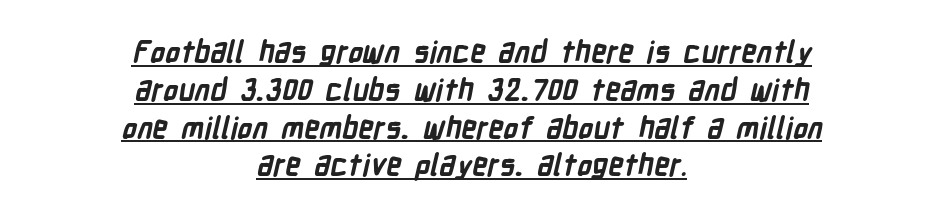
The image shows 30 px bold, condensed sans-serif type; set centered, normal line spacing (1.26x), normal letter spacing, underlined; low stroke contrast and a medium x-height.
